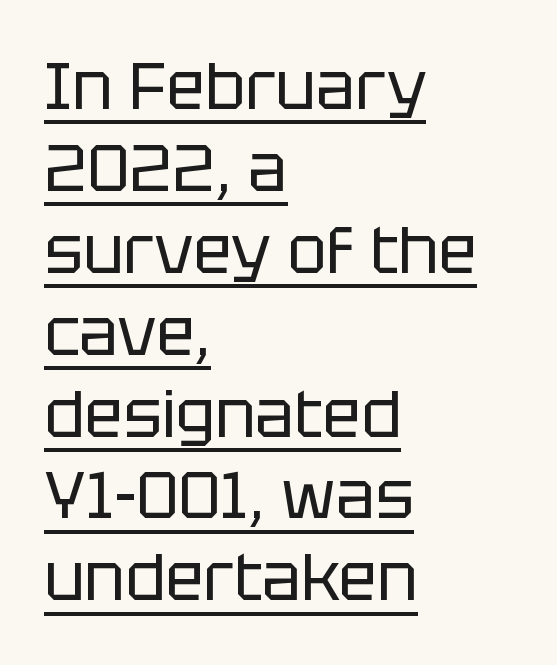
{"serif": "no", "italic": "no", "bold": "no", "weight": "regular", "width": "normal", "stroke_contrast": "low", "x_height": "large", "monospaced": "no", "underline": "yes", "align": "left", "line_spacing": "normal", "line_spacing_ratio": 1.26, "letter_spacing": "normal", "letter_spacing_em": 0.0, "glyph_px": 65}
